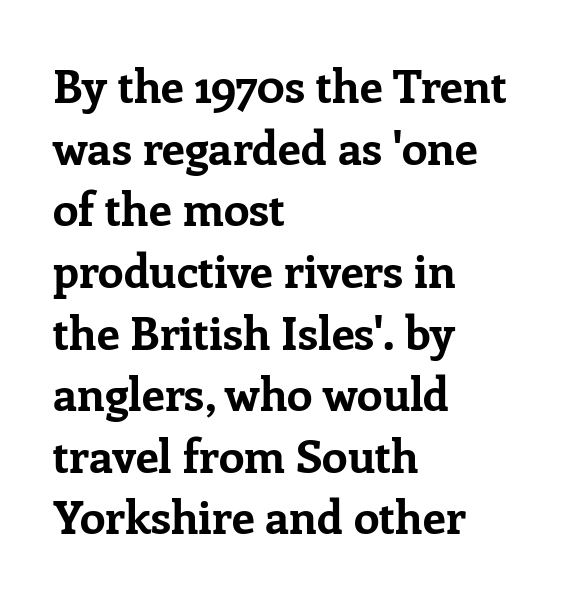
The image shows 46 px bold serif type, upright; set left-aligned, normal line spacing (1.34x), normal letter spacing, not underlined; low stroke contrast and a medium x-height.
